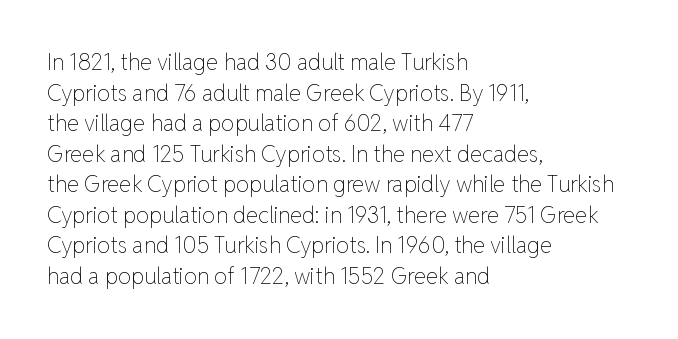
Q: Is the text bold? A: No.
Q: Is the text italic (slanted)? A: No, it is upright.
Q: Is the text underlined? A: No.
Q: How is the paragraph aligned? A: Left-aligned.
Q: Is the spacing between letters normal or unusually wide? A: Normal.
Q: Is the spacing between lines tight, normal or loose? A: Normal.
